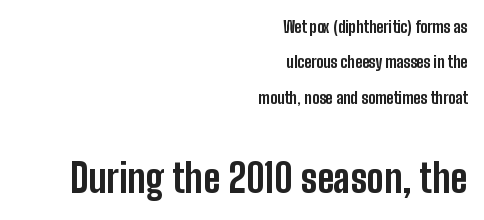
Bigger letters appear in the bottom chunk; the top chunk is reduced. The face used here is a sans, in the tradition of grotesques and geometrics. The letters advance in unequal steps, a hallmark of proportional type. How are the letters spaced? Ordinarily, with no added tracking. Each line ends at the same right margin while the left side varies.
